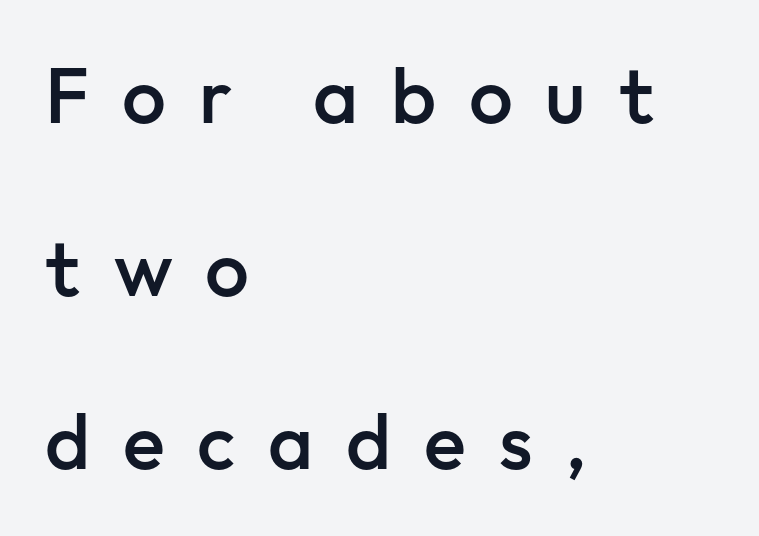
The image shows 78 px semibold sans-serif type, upright; set left-aligned, loose line spacing (2.22x), unusually wide letter spacing (+0.42 em), not underlined; low stroke contrast and a medium x-height.
